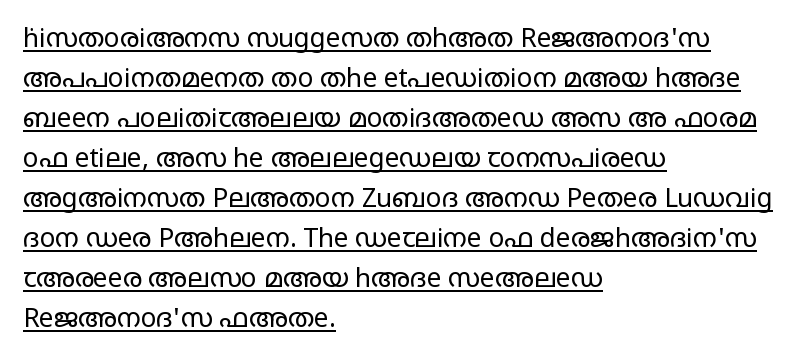
Q: Is the text bold? A: No.
Q: Is the text italic (slanted)? A: No, it is upright.
Q: Is the text underlined? A: Yes.
Q: How is the paragraph aligned? A: Left-aligned.
Q: Is the spacing between letters normal or unusually wide? A: Normal.
Q: Is the spacing between lines tight, normal or loose? A: Normal.
